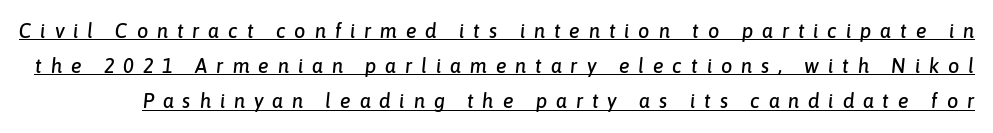
{"italic": "yes", "lean": "right", "slant_degrees": 6, "underline": "yes", "line_spacing_ratio": 1.76, "letter_spacing": "wide", "letter_spacing_em": 0.44, "glyph_px": 20}
